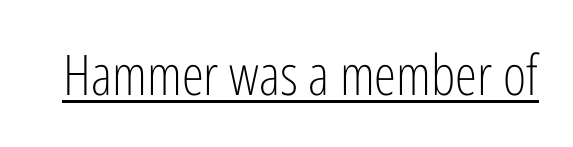
Q: Is the text bold? A: No.
Q: Is the text italic (slanted)? A: No, it is upright.
Q: Is the typeface a serif or a sans-serif typeface? A: Sans-serif.
Q: Is the text underlined? A: Yes.
Q: Is the spacing between letters normal or unusually wide? A: Normal.
Q: Width (condensed, normal, or wide)? A: Condensed.
Q: Stroke contrast? A: Low.
Q: x-height? A: Medium.
Q: Monospaced? A: No.
